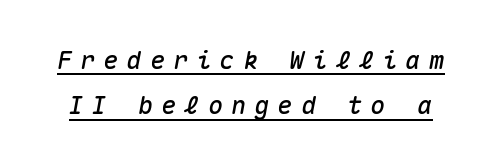
The image shows 25 px text type, italic (leaning right); set line spacing 1.82x, unusually wide letter spacing (+0.33 em), underlined.
